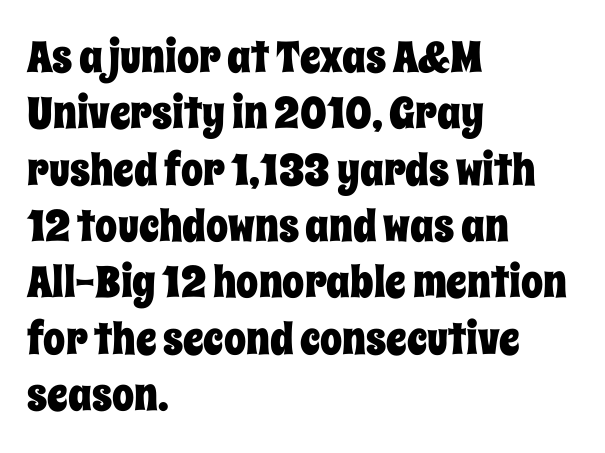
{"italic": "no", "width": "condensed", "stroke_contrast": "low", "x_height": "large", "monospaced": "no", "underline": "no", "align": "left", "line_spacing": "normal", "line_spacing_ratio": 1.28, "letter_spacing": "normal", "letter_spacing_em": 0.0, "glyph_px": 44}
